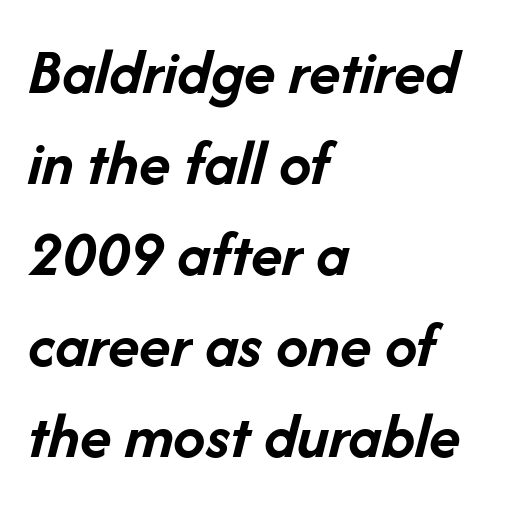
{"italic": "yes", "lean": "right", "slant_degrees": 14, "bold": "yes", "weight": "semibold", "width": "normal", "stroke_contrast": "low", "x_height": "medium", "monospaced": "no", "underline": "no", "align": "left", "line_spacing": "normal", "line_spacing_ratio": 1.4, "letter_spacing": "normal", "letter_spacing_em": 0.0, "glyph_px": 65}
